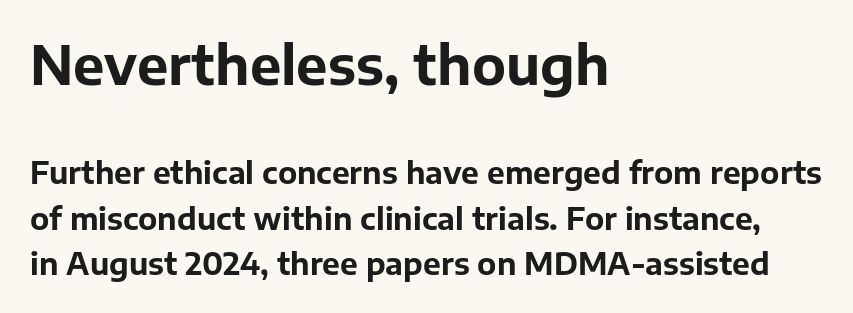
{"serif": "no", "italic": "no", "bold": "yes", "weight": "bold", "width": "normal", "stroke_contrast": "low", "x_height": "medium", "monospaced": "no", "underline": "no", "align": "left", "line_spacing": "normal", "line_spacing_ratio": 1.52, "letter_spacing": "normal", "letter_spacing_em": 0.0, "larger_block": "first", "size_ratio": 1.77, "glyph_px": 53}
